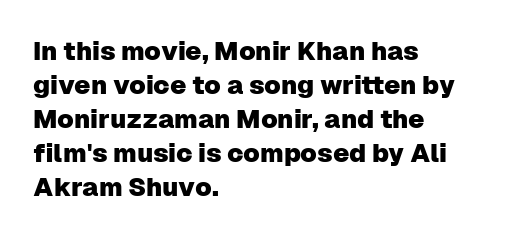
{"italic": "no", "underline": "no", "align": "left", "line_spacing": "normal", "line_spacing_ratio": 1.31, "letter_spacing": "normal", "letter_spacing_em": 0.0, "glyph_px": 26}
